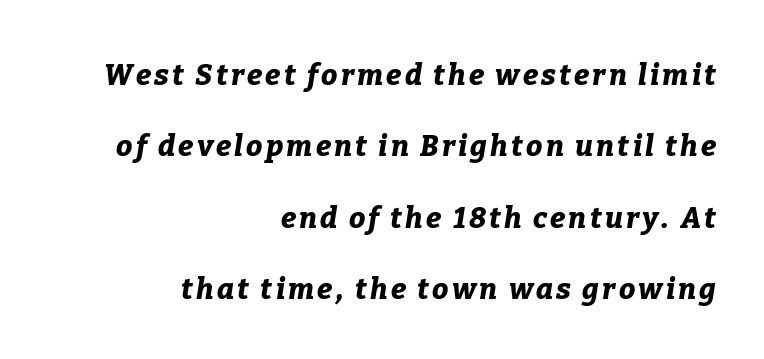
The image shows 29 px bold type, italic (leaning right); set right-aligned, loose line spacing (2.46x), not underlined; low stroke contrast and a medium x-height.
